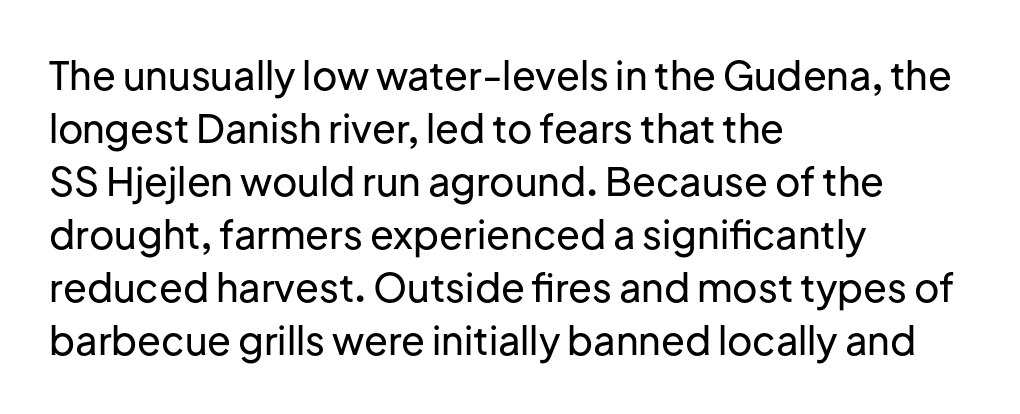
Q: Is the text italic (slanted)? A: No, it is upright.
Q: Is the typeface a serif or a sans-serif typeface? A: Sans-serif.
Q: Is the text underlined? A: No.
Q: How is the paragraph aligned? A: Left-aligned.
Q: Is the spacing between letters normal or unusually wide? A: Normal.
Q: Is the spacing between lines tight, normal or loose? A: Normal.
Q: Width (condensed, normal, or wide)? A: Normal.
Q: Stroke contrast? A: Low.
Q: x-height? A: Medium.
Q: Monospaced? A: No.
